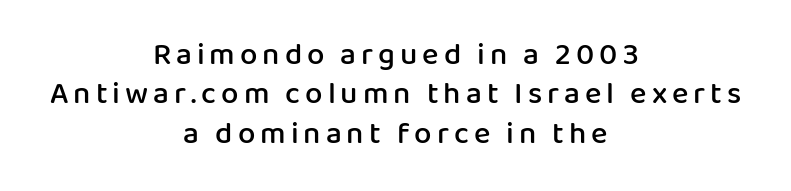
This sample keeps an unexceptional amount of space between lines. The whitespace from short lines is split evenly between both sides. Check under the words: just untouched page. The rendering uses natural spacing where letterforms have individual widths. Does the type have serifs? No, each stem ends abruptly.
